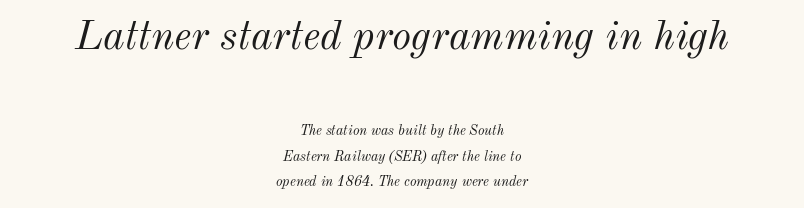
The image shows 41 px light type, italic (leaning right); set centered, line spacing 1.82x, normal letter spacing, not underlined; the first (top) block is 2.93x larger; medium stroke contrast and a small x-height.
